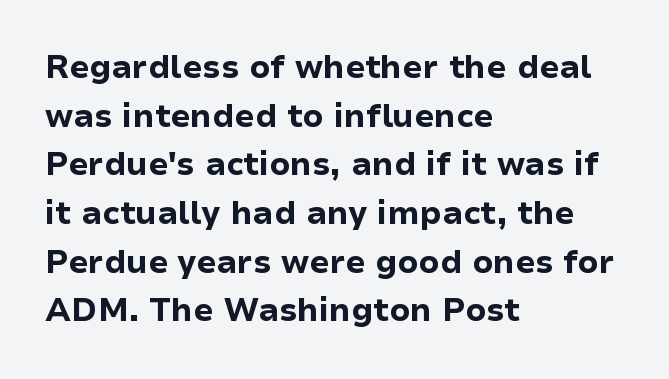
The image shows 32 px bold sans-serif type, upright; set left-aligned, normal line spacing (1.52x), normal letter spacing, not underlined; low stroke contrast and a medium x-height.
